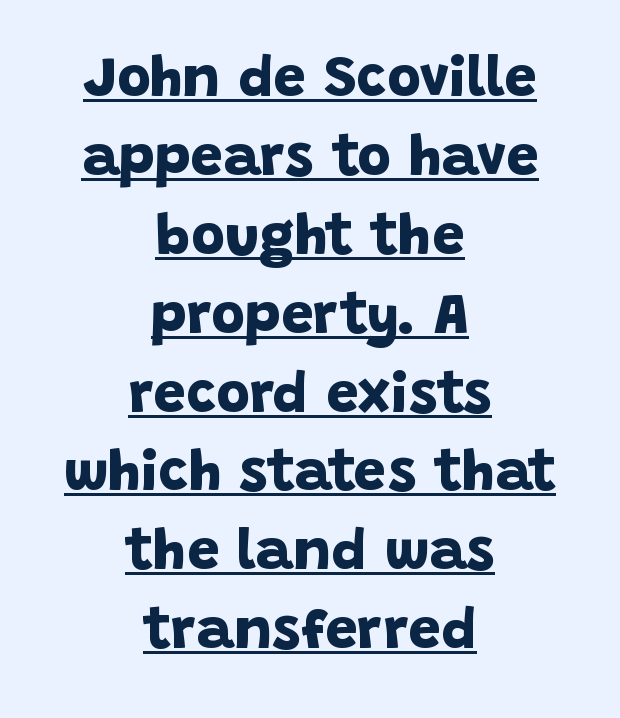
The image shows 58 px bold sans-serif type; set centered, normal line spacing (1.36x), normal letter spacing, underlined; low stroke contrast and a large x-height.
